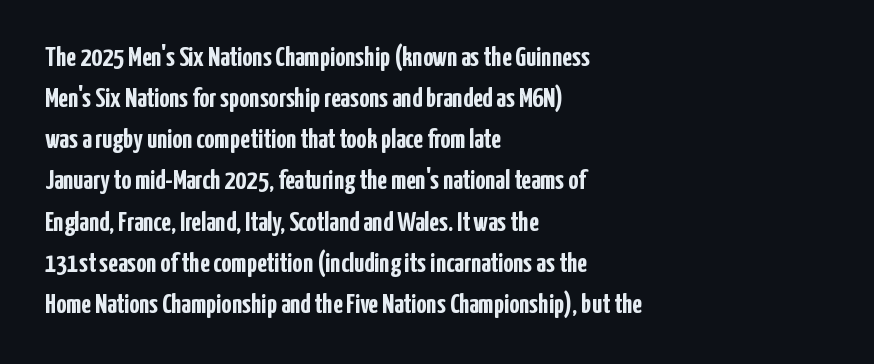
Note the varied advance widths — an 'i' is clearly narrower than an 'm'. Serif or sans? Sans — the stroke terminals are bare. Bold? Absolutely — the strokes are thick and heavy. Letters rest on an invisible, unmarked baseline.
